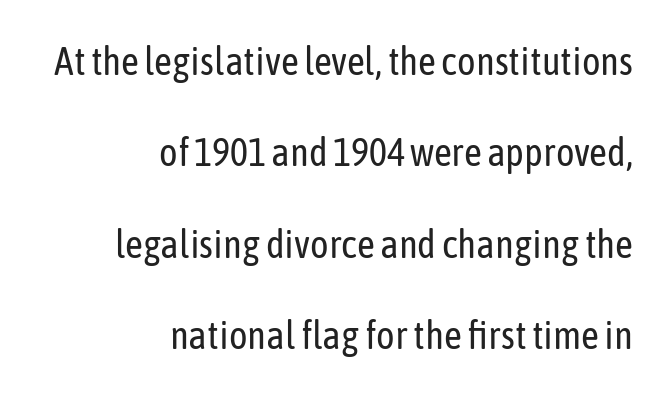
{"serif": "no", "italic": "no", "bold": "no", "weight": "regular", "width": "condensed", "stroke_contrast": "low", "x_height": "medium", "monospaced": "no", "underline": "no", "align": "right", "line_spacing": "loose", "line_spacing_ratio": 2.34, "letter_spacing": "normal", "letter_spacing_em": 0.0, "glyph_px": 39}
